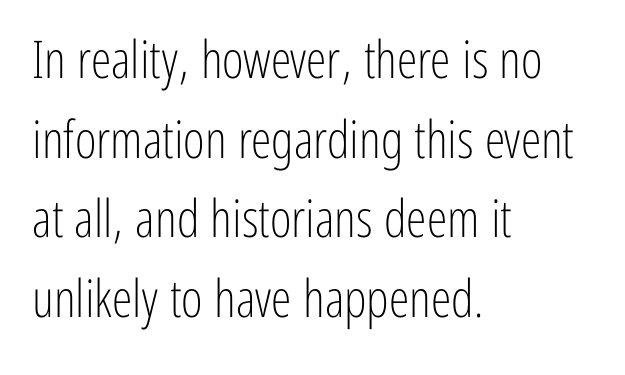
The image shows 52 px light, condensed sans-serif type, upright; set left-aligned, normal line spacing (1.53x), normal letter spacing, not underlined; low stroke contrast and a medium x-height.
